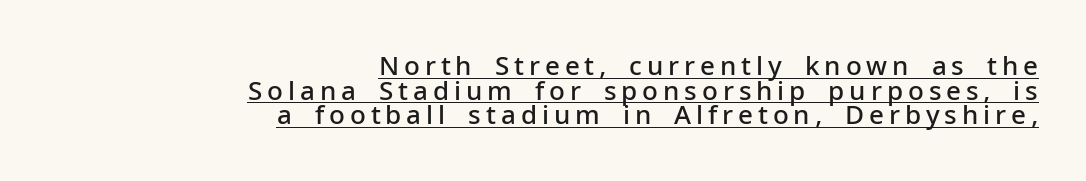
The image shows 26 px text type, upright; set right-aligned, tight line spacing (0.95x), underlined.
